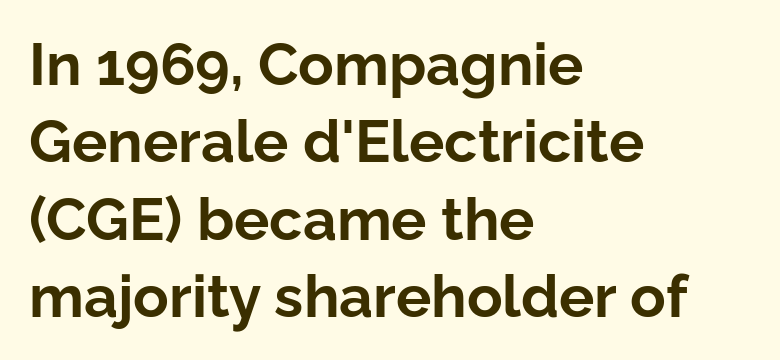
The image shows 59 px bold sans-serif type, upright; set left-aligned, normal line spacing (1.31x), normal letter spacing, not underlined; low stroke contrast and a medium x-height.
